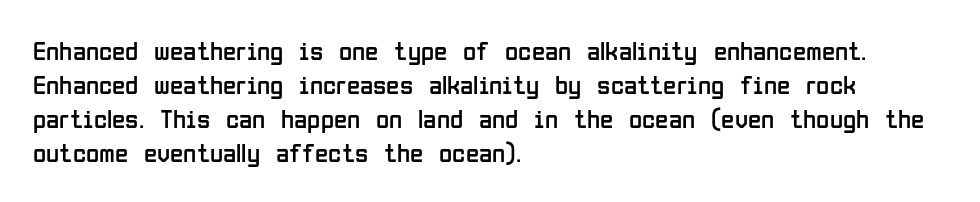
The image shows 27 px text type, upright; set left-aligned, normal line spacing (1.26x), normal letter spacing, not underlined.
